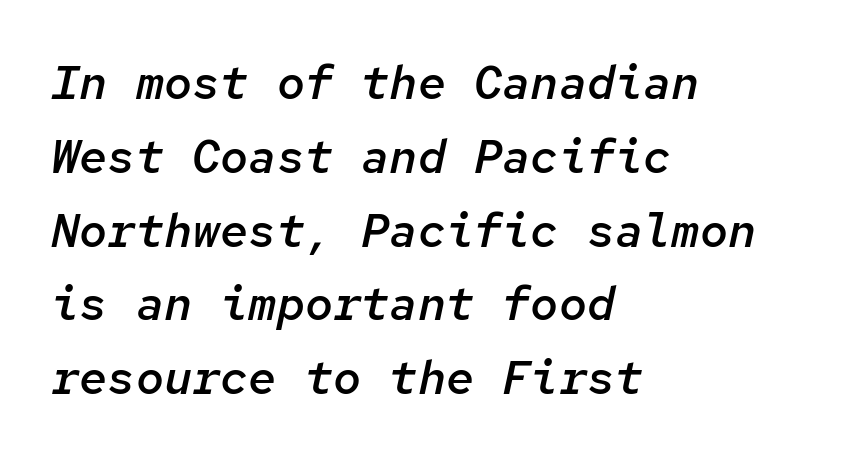
Q: Is the text bold? A: Semi-bold.
Q: Is the text italic (slanted)? A: Yes, it leans right by about 12 degrees.
Q: Is the text underlined? A: No.
Q: How is the paragraph aligned? A: Left-aligned.
Q: Is the spacing between letters normal or unusually wide? A: Normal.
Q: Is the spacing between lines tight, normal or loose? A: Normal.
Q: Width (condensed, normal, or wide)? A: Normal.
Q: Stroke contrast? A: Low.
Q: x-height? A: Medium.
Q: Monospaced? A: Yes.
